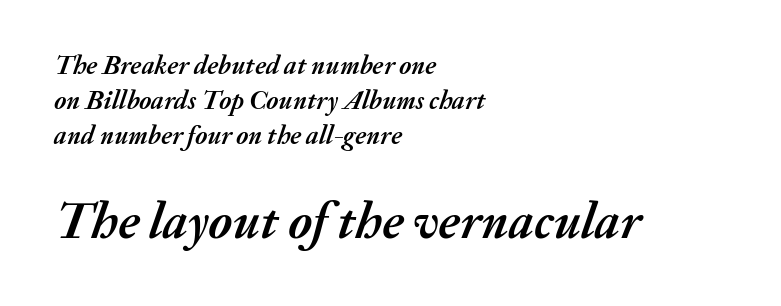
The image shows 51 px semibold type, italic (leaning right); set left-aligned, normal line spacing (1.34x), normal letter spacing, not underlined; the second (bottom) block is 1.96x larger; medium stroke contrast and a medium x-height.
